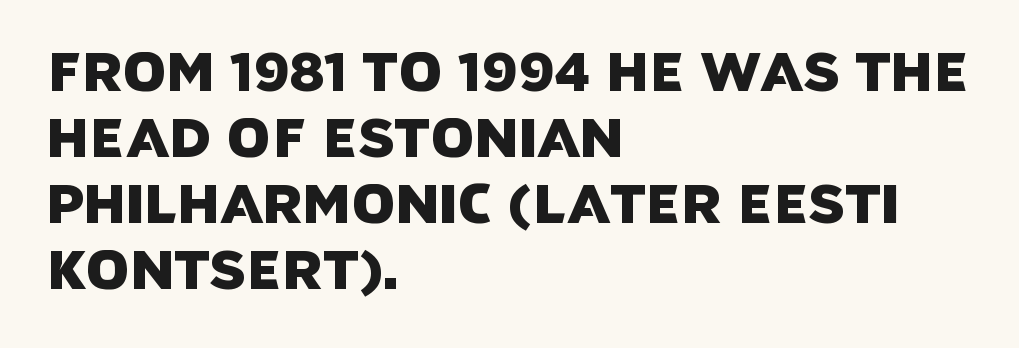
The image shows 55 px sans-serif type; set left-aligned, line spacing 1.2x, normal letter spacing, not underlined; low stroke contrast and a large x-height.
